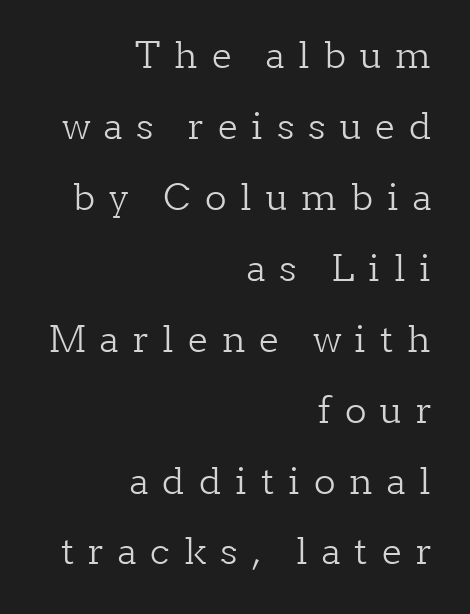
Caption: face not bold, strokes unweighted. In CSS terms this would be text-align: right. Upright lettering throughout. Is there much room between lines? Yes — plenty of vertical air separates them.
